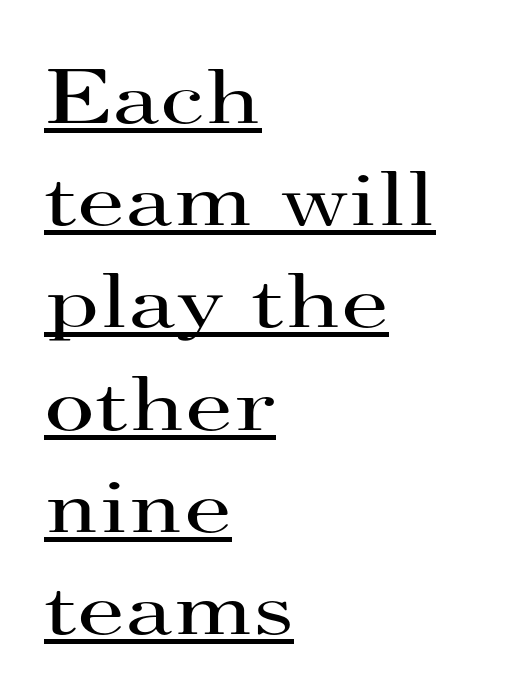
The horizontal fit of the characters is conventional and even. A student would call this left alignment; a typographer would say flush left, rag right. Caption: face not bold, strokes unweighted. Is this a fixed-width face? No — the glyphs have proportional, varying widths. A typesetter would call this leading conventional body-copy spacing. Each line of the rendering has a horizontal stroke beneath the glyphs.
